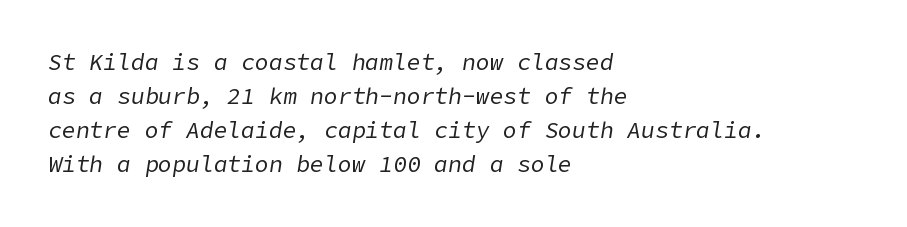
The image shows 23 px text type, italic (leaning right); set left-aligned, normal line spacing (1.48x), normal letter spacing, not underlined.
